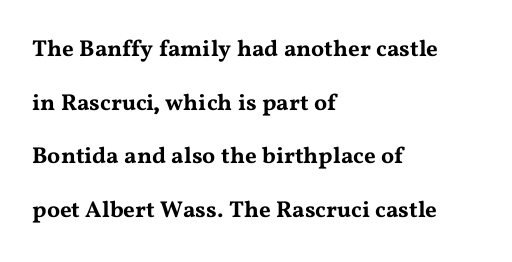
{"italic": "no", "underline": "no", "align": "left", "line_spacing": "loose", "line_spacing_ratio": 2.33, "letter_spacing": "normal", "letter_spacing_em": 0.0, "glyph_px": 23}
